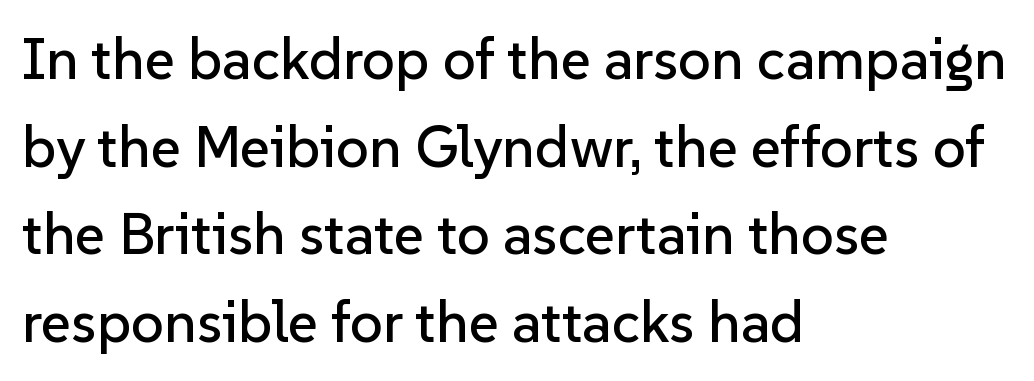
Spacing between characters is what you'd get straight out of the box. This sample keeps an unexceptional amount of space between lines. Here the designer chose a conventional face with non-uniform glyph widths. Each row of text sits above clean, open space. A roman cut, with each character standing at attention. Leftover space on each line is placed entirely after the last word.
